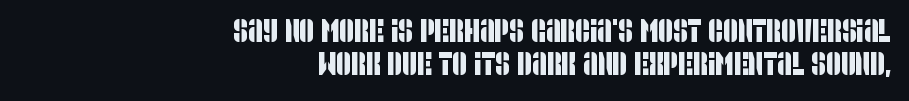
Q: Is the typeface a serif or a sans-serif typeface? A: Sans-serif.
Q: Is the text underlined? A: No.
Q: How is the paragraph aligned? A: Right-aligned.
Q: Is the spacing between letters normal or unusually wide? A: Normal.
Q: Is the spacing between lines tight, normal or loose? A: Tight.
Q: Width (condensed, normal, or wide)? A: Condensed.
Q: Stroke contrast? A: Low.
Q: x-height? A: Large.
Q: Monospaced? A: No.
